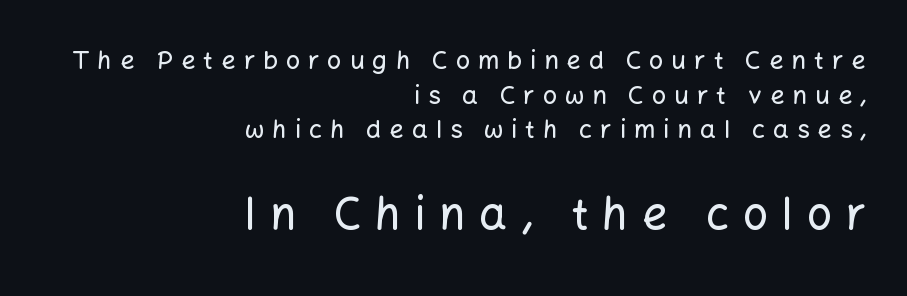
The rendering uses natural spacing where letterforms have individual widths. Clear beneath every line of the passage. You can tell it's not italic because the verticals are truly vertical. Whoever set this made the second block the dominant, larger element. The type family on display is of the sans-serif kind.
